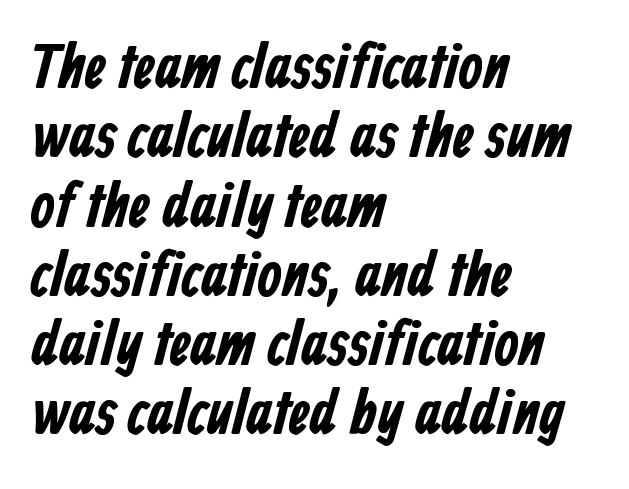
The image shows 63 px bold, condensed sans-serif type; set left-aligned, tight line spacing (1.1x), normal letter spacing, not underlined; low stroke contrast and a medium x-height.
